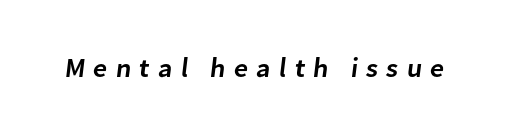
The horizontal fit of the characters is loose and conspicuously gappy. Letters rest on an invisible, unmarked baseline. Stems and bowls a touch heavier than normal — semibold.
